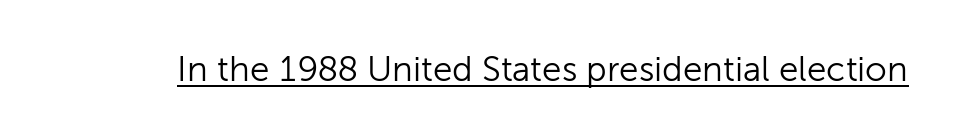
The image shows 35 px light sans-serif type, upright; set normal letter spacing, underlined; low stroke contrast and a medium x-height.
